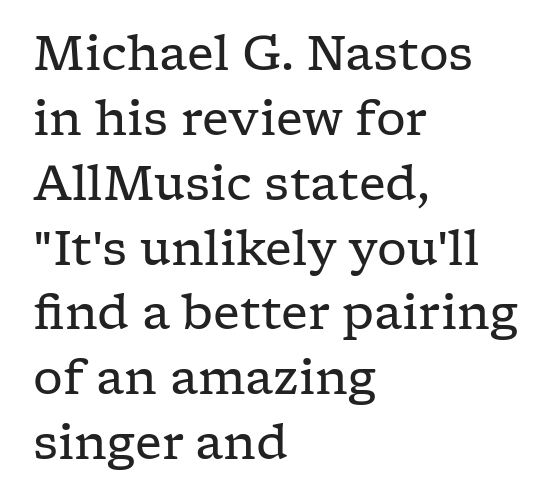
Short and long lines alike share a common starting point at left. The rendering uses natural spacing where letterforms have individual widths. Stroke thickness stays within the range of a standard reading face or lighter. Students, observe: this is what conventionally led text looks like. The horizontal fit of the characters is conventional and even. Old-style or modern, the face here clearly has serifs.
